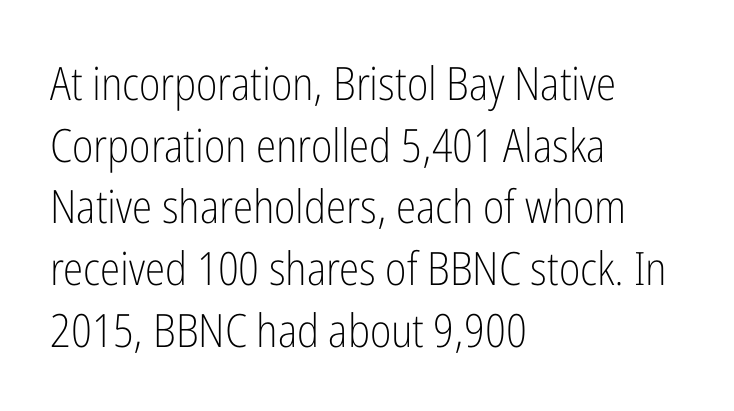
Here the glyphs are tracked normally, forming tight word shapes. The passage shown is typeset with a sans-serif family. The specimen omits any rule beneath the text block's lines. Ink coverage per letter is moderate at most. Interline gaps are of average width in this sample.
